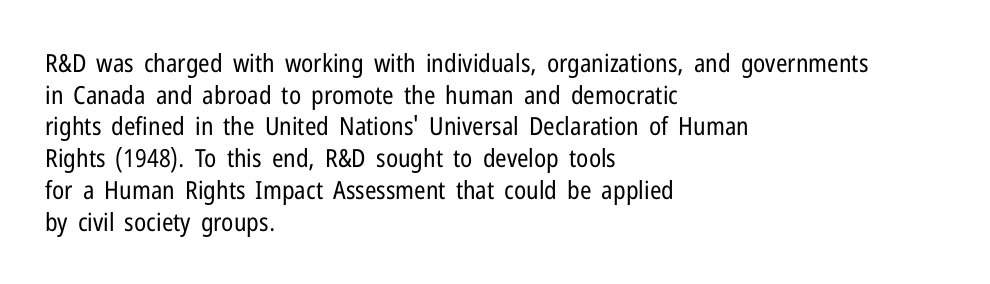
{"italic": "no", "bold": "no", "underline": "no", "align": "left", "line_spacing": "normal", "line_spacing_ratio": 1.27, "letter_spacing": "normal", "letter_spacing_em": 0.0, "glyph_px": 25}
